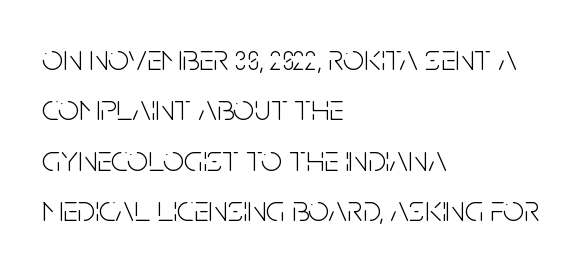
{"serif": "no", "italic": "no", "bold": "no", "weight": "light", "width": "condensed", "stroke_contrast": "low", "x_height": "large", "monospaced": "no", "underline": "no", "align": "left", "line_spacing": "normal", "line_spacing_ratio": 1.36, "letter_spacing": "normal", "letter_spacing_em": 0.0, "glyph_px": 37}
